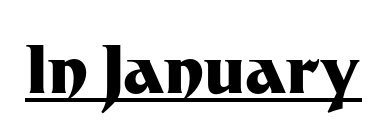
{"serif": "no", "italic": "no", "bold": "yes", "weight": "heavy", "width": "normal", "stroke_contrast": "medium", "x_height": "medium", "monospaced": "no", "underline": "yes", "letter_spacing": "normal", "letter_spacing_em": 0.0, "glyph_px": 66}
